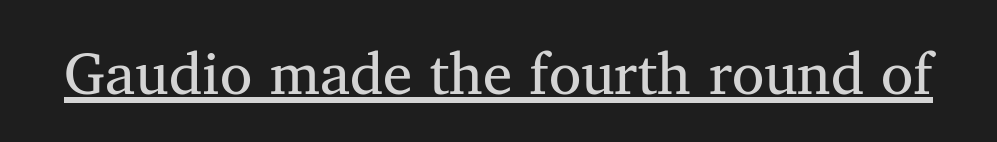
The image shows 59 px regular-weight serif type, upright; set normal letter spacing, underlined; medium stroke contrast and a medium x-height.
